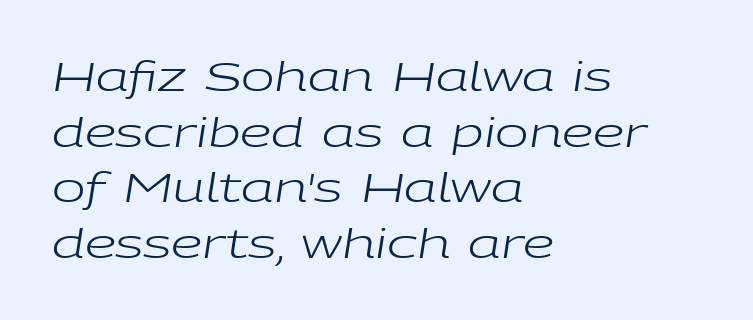
The image shows 40 px regular-weight, wide type, italic (leaning right); set left-aligned, normal line spacing (1.39x), normal letter spacing, not underlined; low stroke contrast and a medium x-height.
